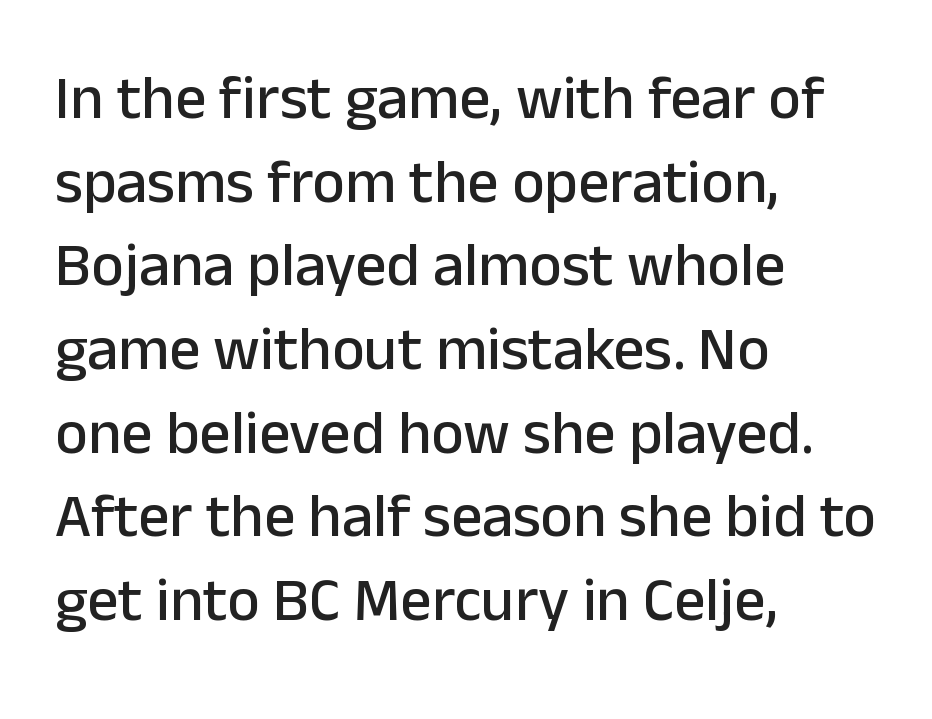
The image shows 62 px sans-serif type, upright; set left-aligned, normal line spacing (1.35x), normal letter spacing, not underlined; low stroke contrast and a medium x-height.
